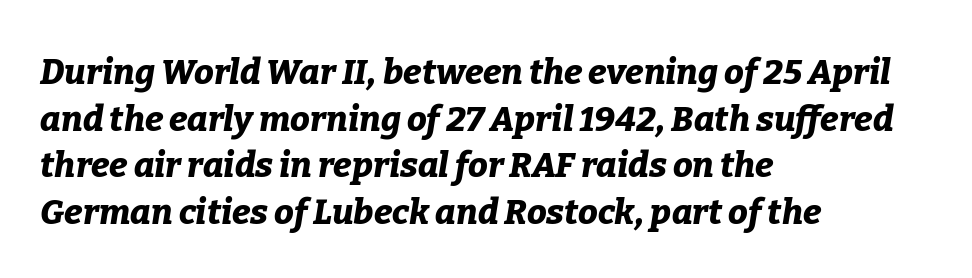
Note the varied advance widths — an 'i' is clearly narrower than an 'm'. The vertical gap from one line to the next is medium. Nobody drew a line under any word here. These lines were composed using italics.
